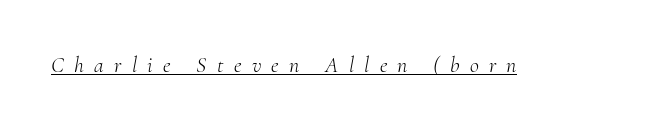
{"italic": "yes", "lean": "right", "slant_degrees": 10, "bold": "no", "underline": "yes", "letter_spacing": "wide", "letter_spacing_em": 0.47, "glyph_px": 22}
